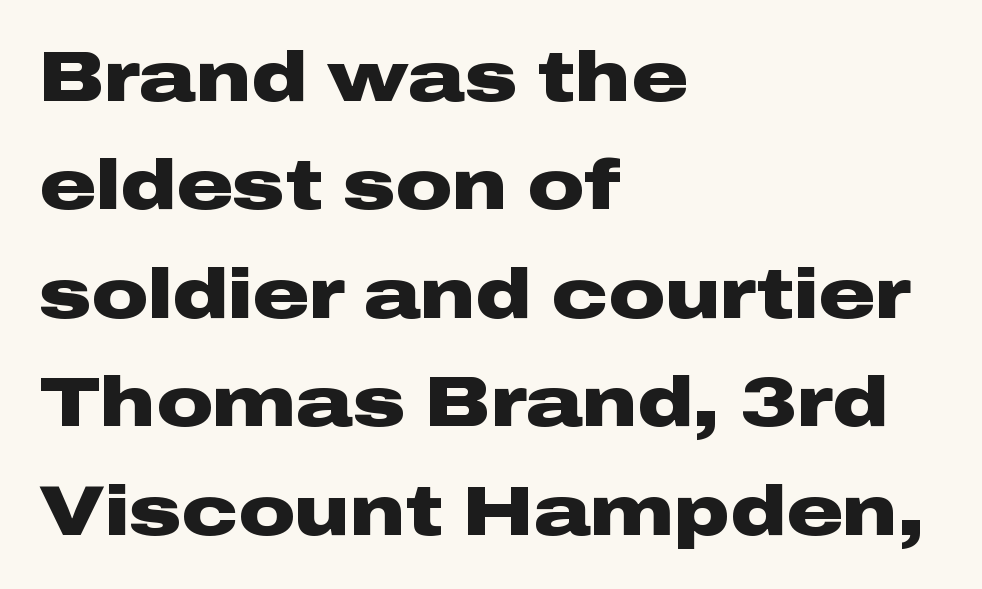
Q: Is the text bold? A: Yes.
Q: Is the text italic (slanted)? A: No, it is upright.
Q: Is the typeface a serif or a sans-serif typeface? A: Sans-serif.
Q: Is the text underlined? A: No.
Q: How is the paragraph aligned? A: Left-aligned.
Q: Is the spacing between letters normal or unusually wide? A: Normal.
Q: Is the spacing between lines tight, normal or loose? A: Normal.
Q: Width (condensed, normal, or wide)? A: Wide.
Q: Stroke contrast? A: Low.
Q: x-height? A: Medium.
Q: Monospaced? A: No.
